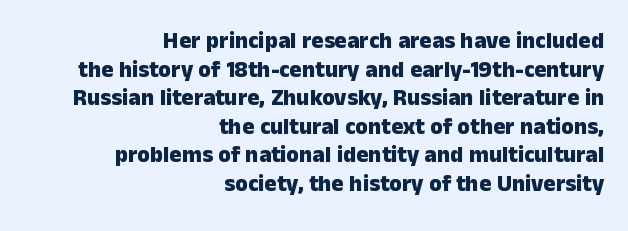
The image shows 23 px bold type, upright; set right-aligned, line spacing 1.24x, normal letter spacing, not underlined.
